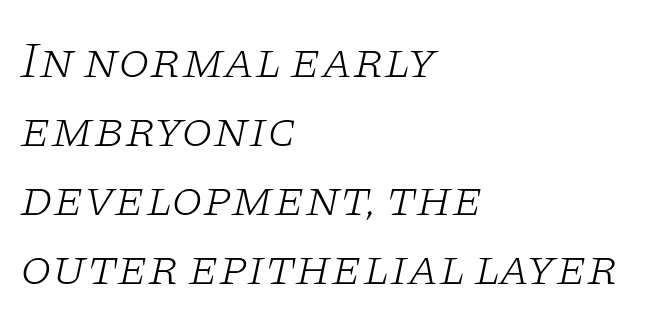
The image shows 51 px light, wide serif type, italic (leaning right); set left-aligned, normal line spacing (1.35x), normal letter spacing, not underlined; low stroke contrast and a large x-height.
